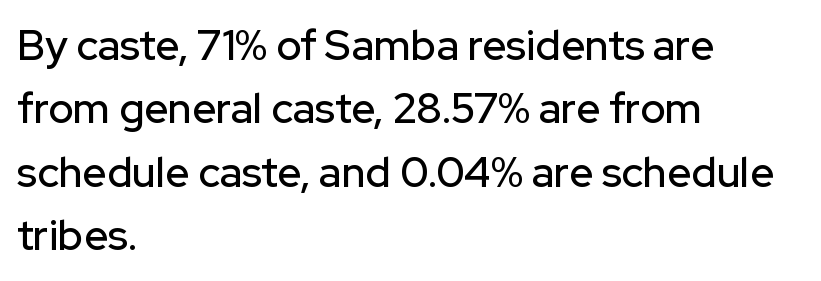
The image shows 42 px sans-serif type, upright; set left-aligned, normal line spacing (1.51x), normal letter spacing, not underlined; low stroke contrast and a medium x-height.
